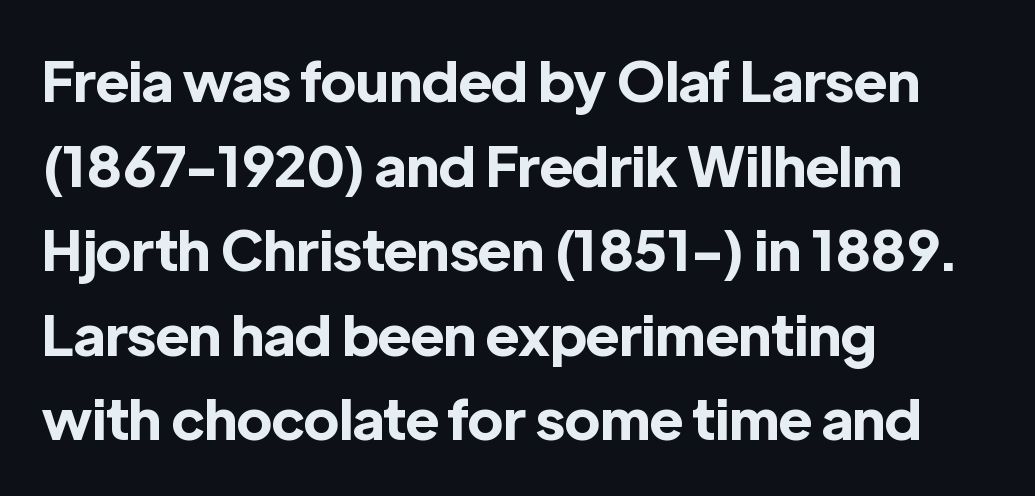
{"serif": "no", "italic": "no", "bold": "yes", "weight": "bold", "width": "normal", "x_height": "medium", "monospaced": "no", "underline": "no", "align": "left", "line_spacing": "normal", "line_spacing_ratio": 1.51, "letter_spacing": "normal", "letter_spacing_em": 0.0, "glyph_px": 56}
